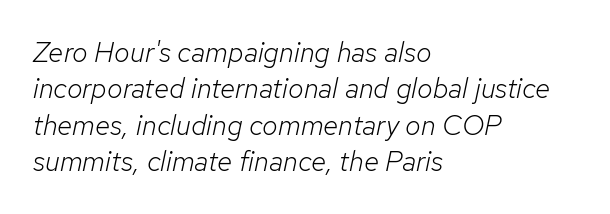
{"italic": "yes", "lean": "right", "slant_degrees": 12, "bold": "no", "weight": "light", "width": "normal", "stroke_contrast": "low", "x_height": "medium", "monospaced": "no", "underline": "no", "align": "left", "line_spacing": "normal", "line_spacing_ratio": 1.3, "letter_spacing": "normal", "letter_spacing_em": 0.0, "glyph_px": 28}
